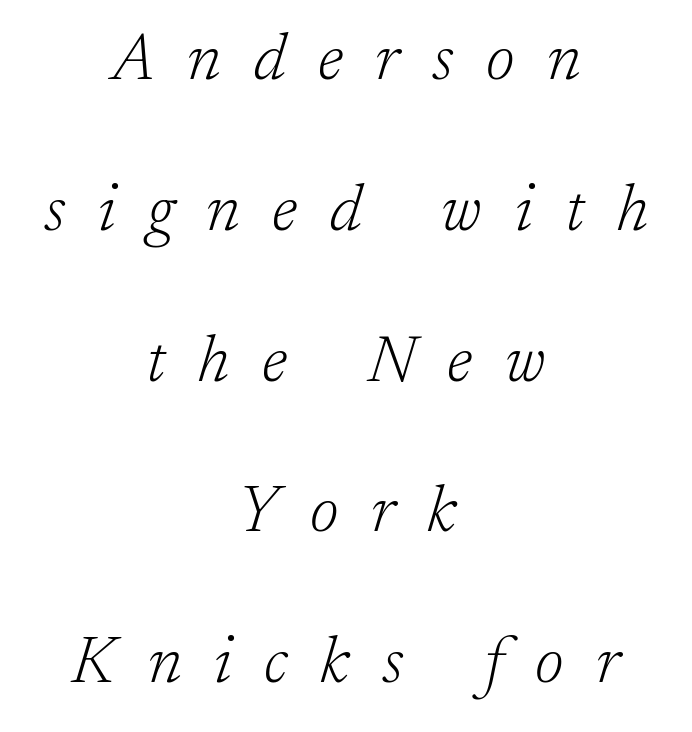
{"serif": "yes", "italic": "yes", "lean": "right", "slant_degrees": 17, "bold": "no", "weight": "light", "width": "normal", "stroke_contrast": "low", "x_height": "medium", "monospaced": "no", "underline": "no", "align": "center", "line_spacing": "loose", "line_spacing_ratio": 2.32, "letter_spacing": "wide", "letter_spacing_em": 0.5, "glyph_px": 65}
